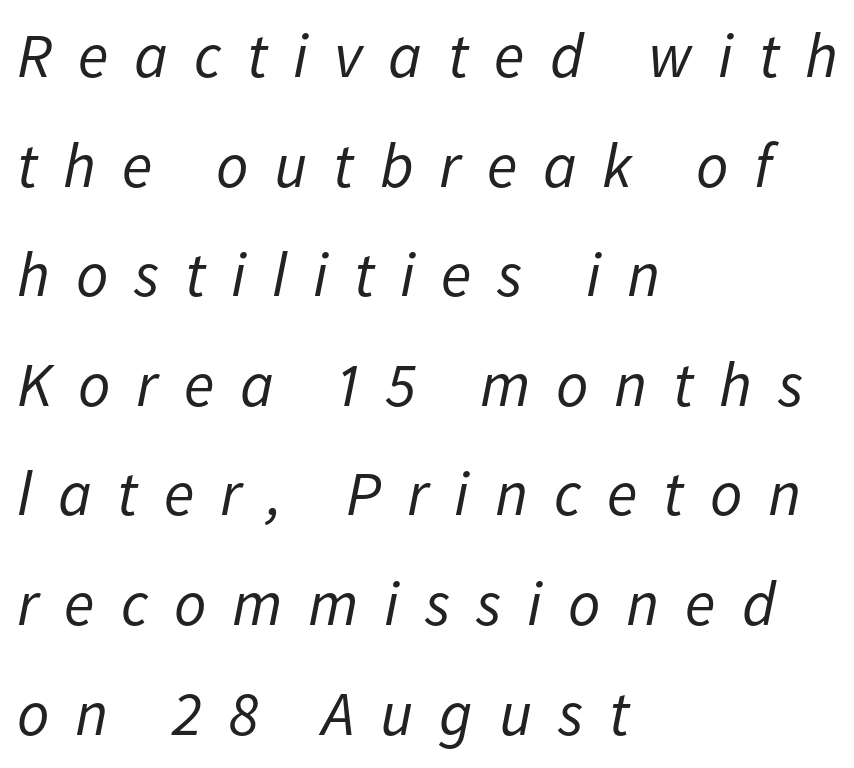
The image shows 63 px regular-weight type, italic (leaning right); set left-aligned, line spacing 1.74x, unusually wide letter spacing (+0.41 em), not underlined; low stroke contrast and a medium x-height.
